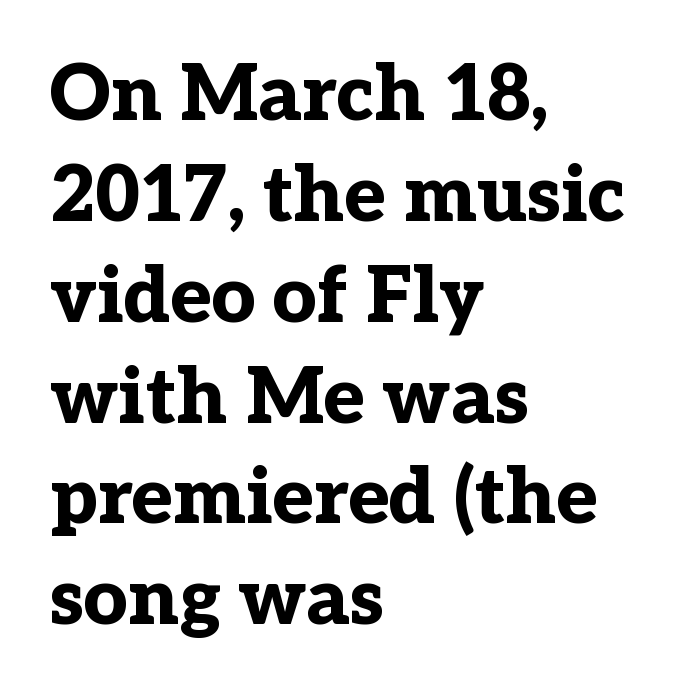
The image shows 77 px bold serif type, upright; set left-aligned, normal line spacing (1.31x), normal letter spacing, not underlined; low stroke contrast and a medium x-height.
